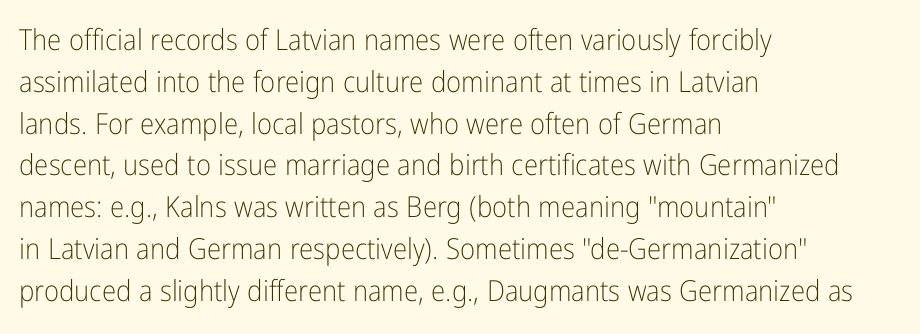
A typesetter would mark this as roman, not italic. The characters display no serif detailing; their extremities are plain. Is this a fixed-width face? No — the glyphs have proportional, varying widths. Line spacing here is normal. Leftover space on each line is placed entirely after the last word. Descenders hang freely into open space.
